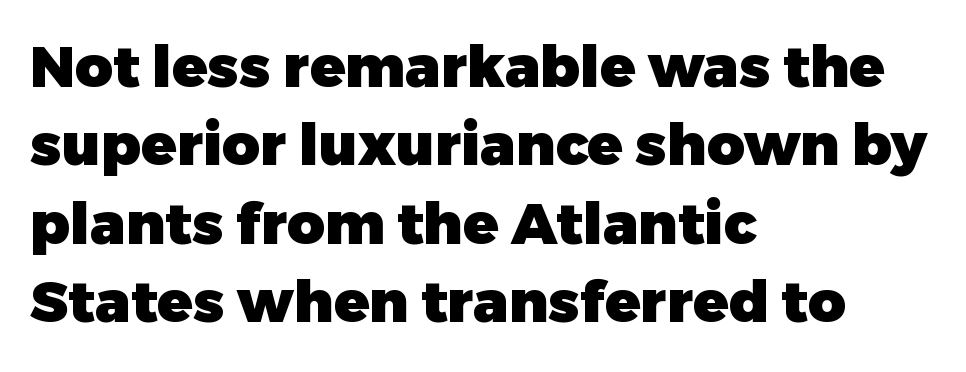
The passage shown is emphatically bold. The lettering holds an erect, upright posture throughout. Each row of text sits above clean, open space. The face used here is proportionally spaced, like ordinary book or web type. The leading is moderate, giving the passage an even texture. Short note: letters normally spaced.
